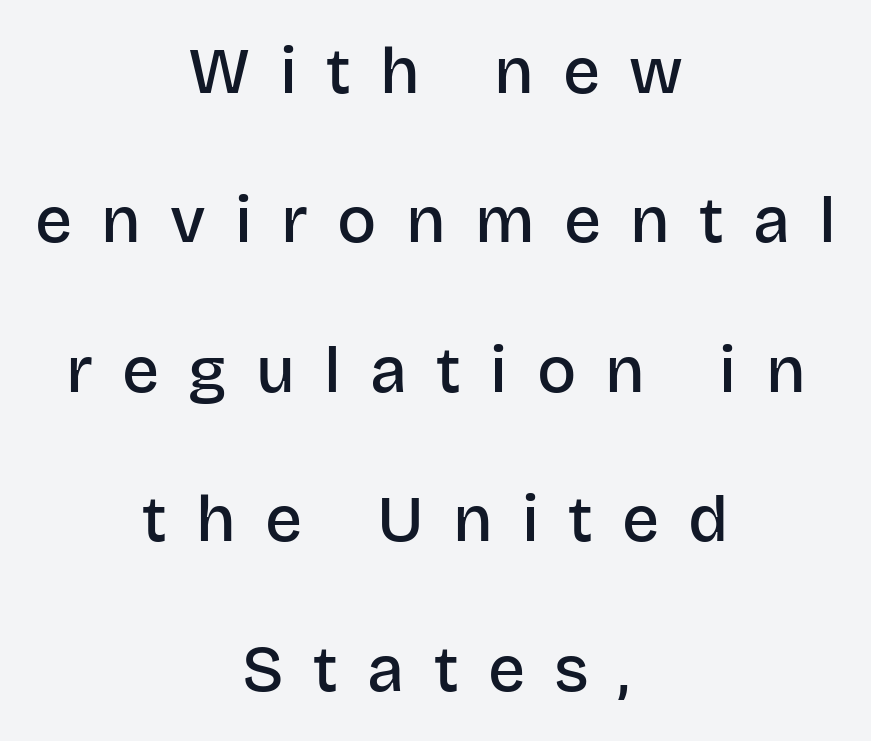
{"serif": "no", "italic": "no", "bold": "semi", "weight": "semibold", "width": "normal", "stroke_contrast": "low", "x_height": "large", "monospaced": "no", "underline": "no", "align": "center", "line_spacing": "loose", "line_spacing_ratio": 2.3, "letter_spacing": "wide", "letter_spacing_em": 0.45, "glyph_px": 65}
